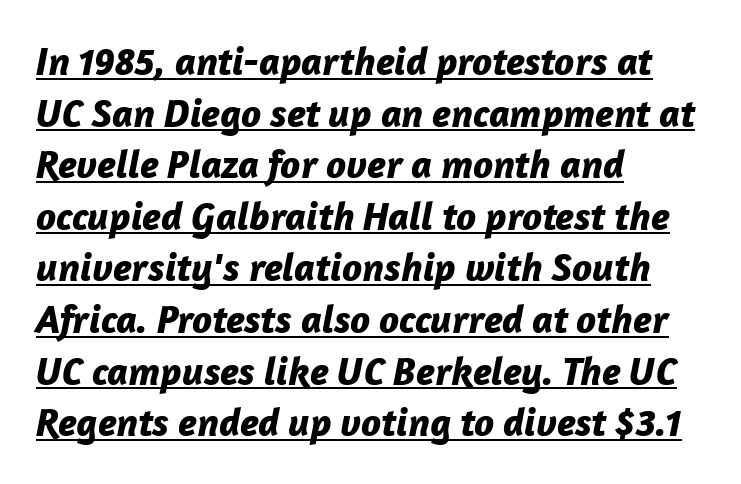
You'd pick this weight for a headline — it's a proper bold. The whole block is typeset with a tilt. There is no visible air inserted between adjacent glyphs. Layout note: lines flush left. Leading matches the norm, producing a regular column.
